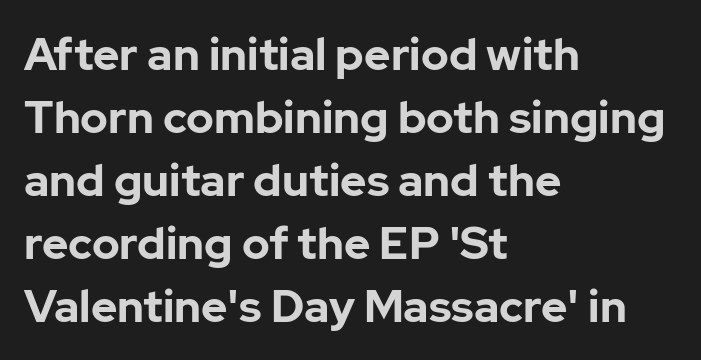
The space between consecutive lines is moderate. Its strokes are broad and dark, the hallmark of bold type. No word sits above an underline. Glyph-to-glyph distance matches everyday printed text. Alignment: flush left. Rendered with straight, roman letterforms.
